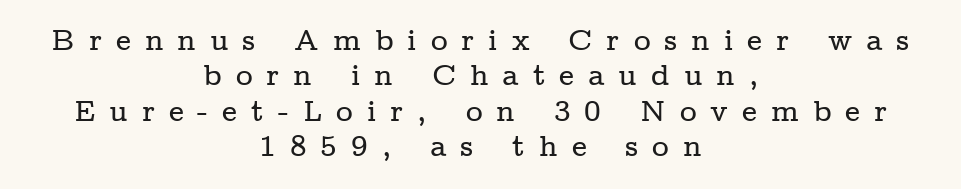
The image shows 29 px wide serif type, upright; set centered, line spacing 1.22x, unusually wide letter spacing (+0.48 em), not underlined; low stroke contrast and a medium x-height.
